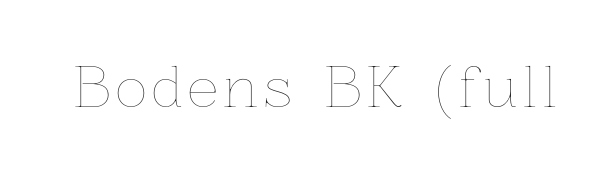
Q: Is the text bold? A: No.
Q: Is the text italic (slanted)? A: No, it is upright.
Q: Is the text underlined? A: No.
Q: Width (condensed, normal, or wide)? A: Normal.
Q: Stroke contrast? A: Low.
Q: x-height? A: Medium.
Q: Monospaced? A: No.
